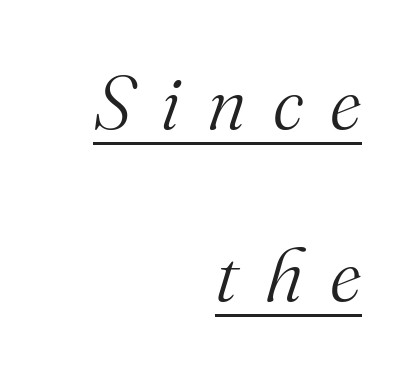
You could only call the tracking loose — the letters float apart. Caption: multi-line text, flush right, ragged left. The typesetter has applied underlining to the passage shown. Letters have the restrained weight of plain body copy at most. These lines are rendered in a variable-pitch font. The glyphs look as if they've been sheared to an angle.
